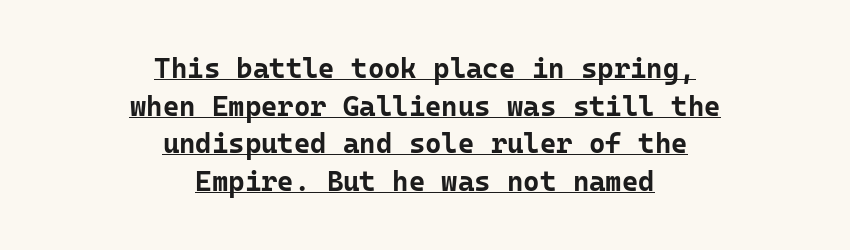
The image shows 28 px bold sans-serif type, upright, monospaced; set centered, normal line spacing (1.34x), normal letter spacing, underlined; low stroke contrast and a medium x-height.
